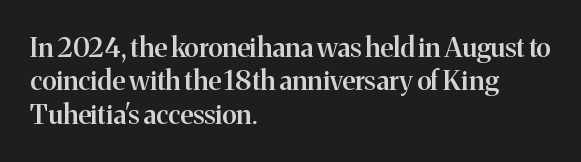
Q: Is the text bold? A: Semi-bold.
Q: Is the text italic (slanted)? A: No, it is upright.
Q: Is the text underlined? A: No.
Q: How is the paragraph aligned? A: Left-aligned.
Q: Is the spacing between letters normal or unusually wide? A: Normal.
